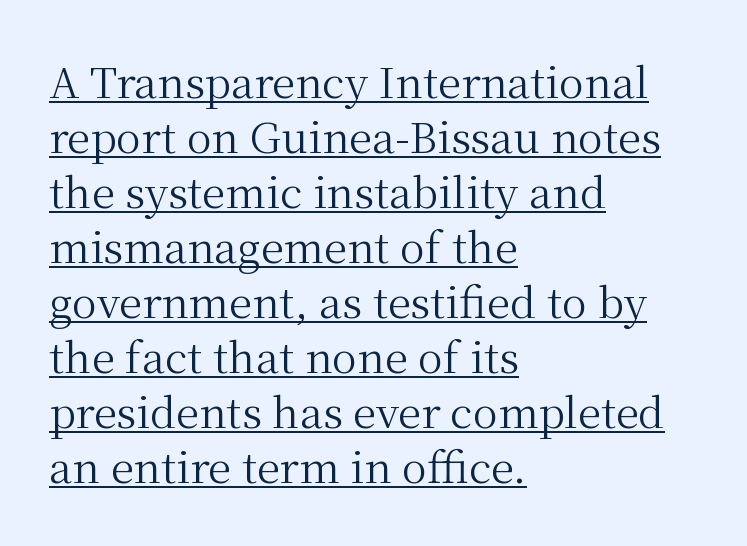
{"serif": "yes", "italic": "no", "bold": "no", "weight": "regular", "width": "normal", "stroke_contrast": "medium", "x_height": "medium", "monospaced": "no", "underline": "yes", "align": "left", "line_spacing": "normal", "line_spacing_ratio": 1.31, "letter_spacing": "normal", "letter_spacing_em": 0.0, "glyph_px": 42}
